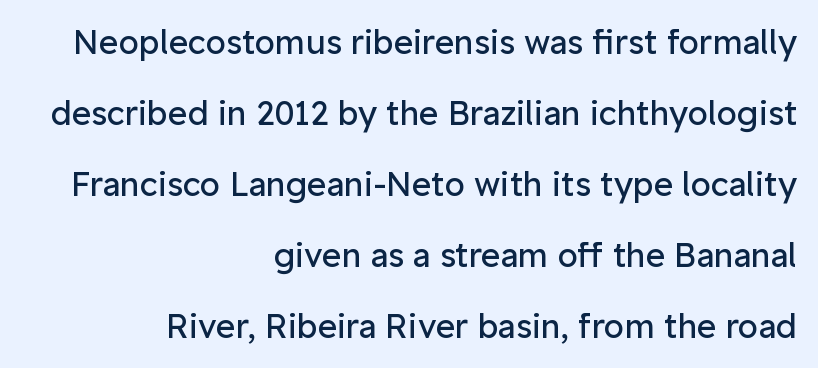
The image shows 33 px regular-weight sans-serif type, upright; set right-aligned, loose line spacing (2.15x), normal letter spacing, not underlined; low stroke contrast and a medium x-height.
